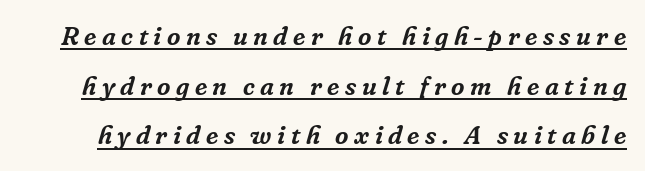
{"italic": "yes", "lean": "right", "slant_degrees": 16, "underline": "yes", "line_spacing": "loose", "line_spacing_ratio": 1.91, "letter_spacing": "wide", "letter_spacing_em": 0.21, "glyph_px": 26}
